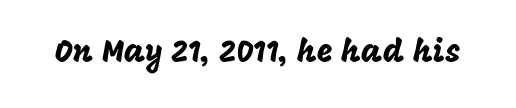
Q: Is the text italic (slanted)? A: Yes.
Q: Is the typeface a serif or a sans-serif typeface? A: Sans-serif.
Q: Is the text underlined? A: No.
Q: Is the spacing between letters normal or unusually wide? A: Normal.
Q: Width (condensed, normal, or wide)? A: Normal.
Q: Stroke contrast? A: Low.
Q: x-height? A: Large.
Q: Monospaced? A: No.
